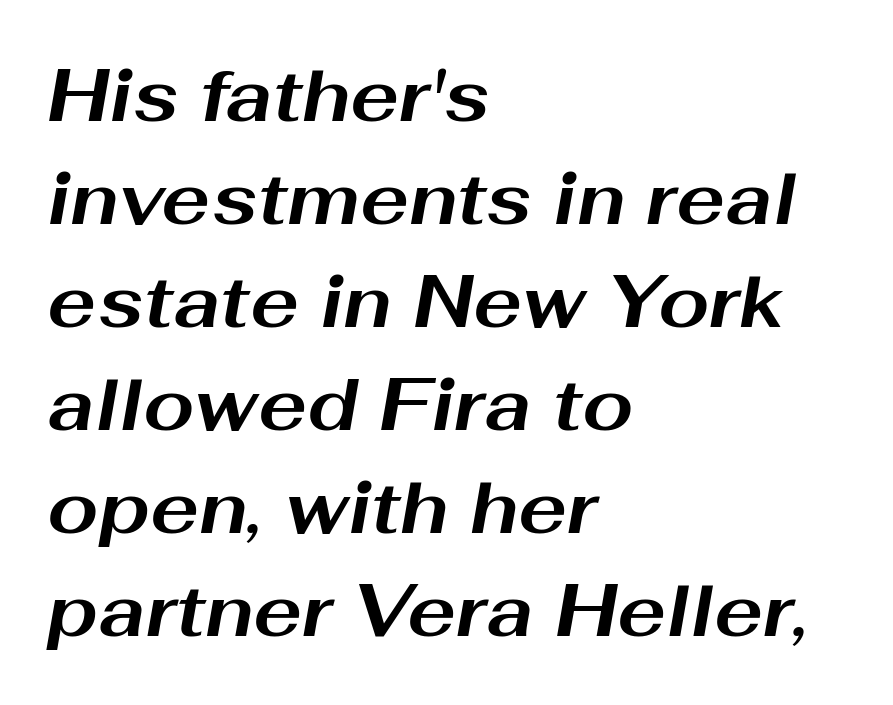
The specimen omits any rule beneath the text block's lines. These lines are rendered in a variable-pitch font. As a designer I'd log this as weight 700, bold. How are the letters spaced? Ordinarily, with no added tracking. Each new line begins a customary step beneath the previous one. If you drew a ruler down the left edge, every line would touch it.
